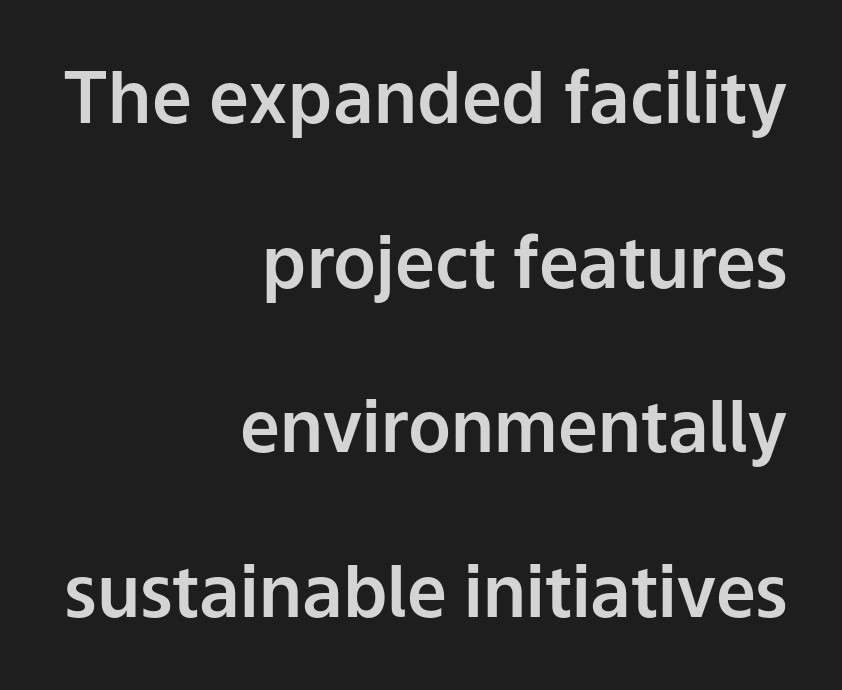
Q: Is the text italic (slanted)? A: No, it is upright.
Q: Is the typeface a serif or a sans-serif typeface? A: Sans-serif.
Q: Is the text underlined? A: No.
Q: How is the paragraph aligned? A: Right-aligned.
Q: Is the spacing between letters normal or unusually wide? A: Normal.
Q: Is the spacing between lines tight, normal or loose? A: Loose.
Q: Width (condensed, normal, or wide)? A: Normal.
Q: Stroke contrast? A: Low.
Q: x-height? A: Medium.
Q: Monospaced? A: No.
